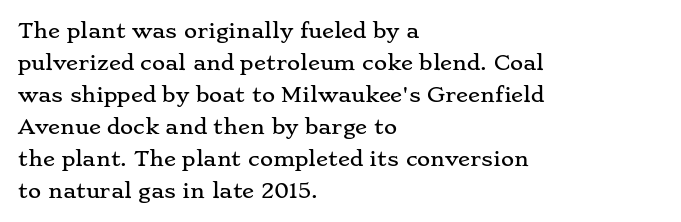
The image shows 20 px text type, upright; set left-aligned, normal line spacing (1.6x), normal letter spacing, not underlined.
